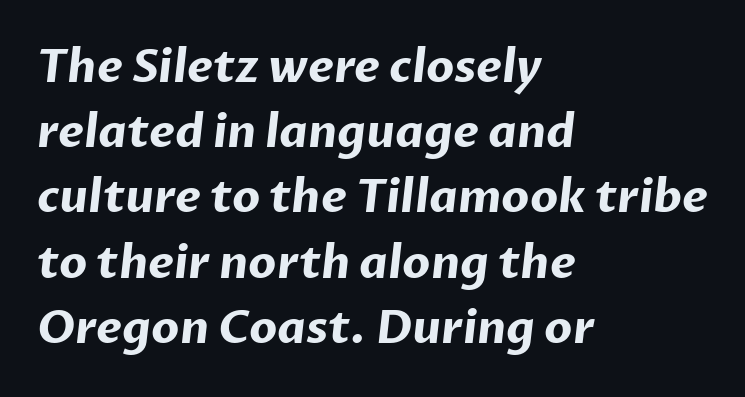
Q: Is the text bold? A: Yes.
Q: Is the typeface a serif or a sans-serif typeface? A: Sans-serif.
Q: Is the text underlined? A: No.
Q: How is the paragraph aligned? A: Left-aligned.
Q: Is the spacing between letters normal or unusually wide? A: Normal.
Q: Is the spacing between lines tight, normal or loose? A: Normal.
Q: Width (condensed, normal, or wide)? A: Normal.
Q: Stroke contrast? A: Low.
Q: x-height? A: Medium.
Q: Monospaced? A: No.
